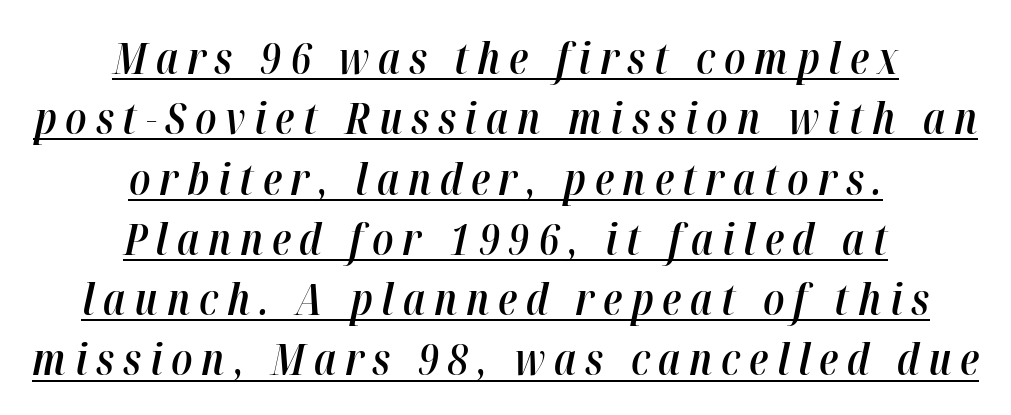
{"italic": "yes", "lean": "right", "slant_degrees": 12, "bold": "semi", "weight": "semibold", "width": "condensed", "stroke_contrast": "high", "x_height": "medium", "monospaced": "no", "underline": "yes", "align": "center", "line_spacing": "normal", "line_spacing_ratio": 1.37, "letter_spacing": "wide", "letter_spacing_em": 0.2, "glyph_px": 44}
